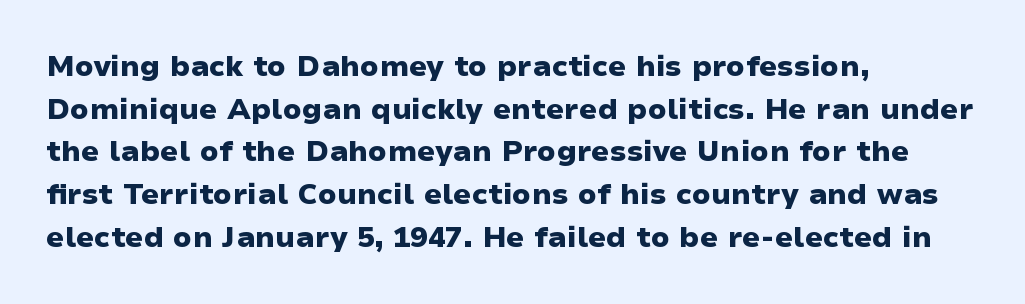
Q: Is the text bold? A: Yes.
Q: Is the text italic (slanted)? A: No, it is upright.
Q: Is the typeface a serif or a sans-serif typeface? A: Sans-serif.
Q: Is the text underlined? A: No.
Q: How is the paragraph aligned? A: Left-aligned.
Q: Is the spacing between letters normal or unusually wide? A: Normal.
Q: Is the spacing between lines tight, normal or loose? A: Normal.
Q: Width (condensed, normal, or wide)? A: Wide.
Q: Stroke contrast? A: Low.
Q: x-height? A: Medium.
Q: Monospaced? A: No.
